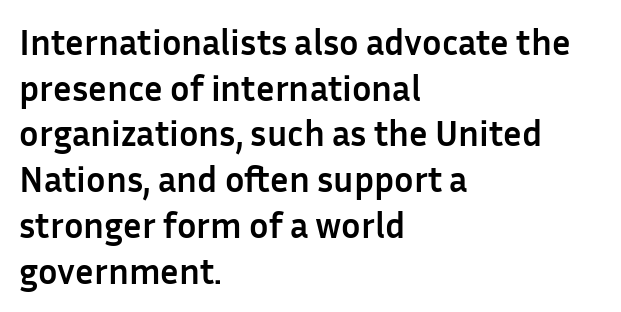
In terms of letterspacing, this is plain default setting. Summary of vertical rhythm: regular, with standard interline spacing. The words here are not underlined. To sum up the face: it is a sans, with no serifs.
